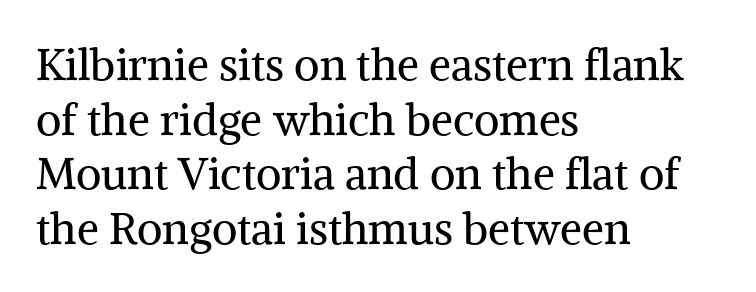
These lines are rendered in a variable-pitch font. The letters sit at their default tracking, neither squeezed nor spread. Vertical strokes here are truly vertical. Each row of text sits above clean, open space.
